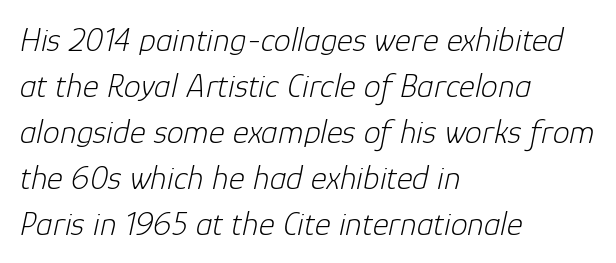
{"italic": "yes", "lean": "right", "slant_degrees": 12, "bold": "no", "weight": "light", "width": "normal", "stroke_contrast": "low", "x_height": "medium", "monospaced": "no", "underline": "no", "align": "left", "line_spacing": "normal", "line_spacing_ratio": 1.35, "letter_spacing": "normal", "letter_spacing_em": 0.0, "glyph_px": 34}
